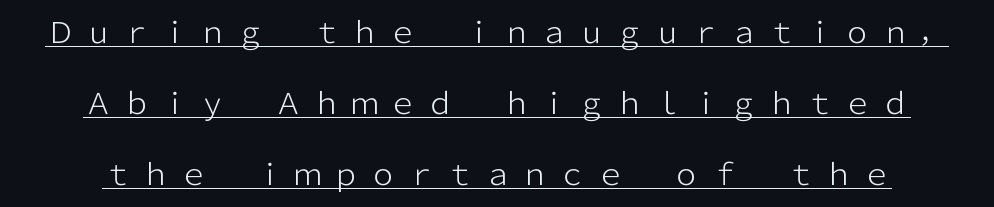
Heaviness? Minimal to ordinary, like unemphasized prose. Every word sits above its own underline. Every character sits straight up, as roman type does. This block would shrink considerably if given ordinary leading; it's expanded now. The rendering shows plain stroke endings on the letterforms — a sans-serif design.
